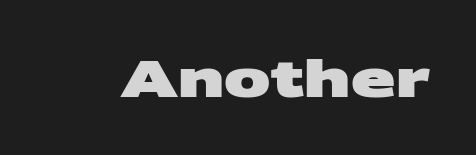
{"serif": "no", "bold": "yes", "weight": "heavy", "width": "wide", "stroke_contrast": "medium", "x_height": "large", "monospaced": "no", "underline": "no", "letter_spacing": "normal", "letter_spacing_em": 0.0, "glyph_px": 52}
